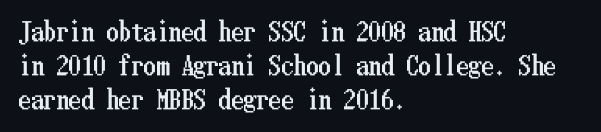
{"italic": "no", "underline": "no", "align": "left", "line_spacing": "normal", "line_spacing_ratio": 1.36, "letter_spacing": "normal", "letter_spacing_em": 0.0, "glyph_px": 25}
